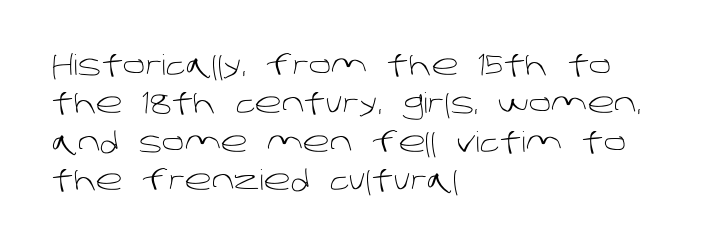
{"serif": "no", "bold": "no", "weight": "light", "width": "normal", "stroke_contrast": "low", "x_height": "large", "monospaced": "no", "underline": "no", "align": "left", "line_spacing": "normal", "line_spacing_ratio": 1.37, "letter_spacing": "normal", "letter_spacing_em": 0.0, "glyph_px": 28}
